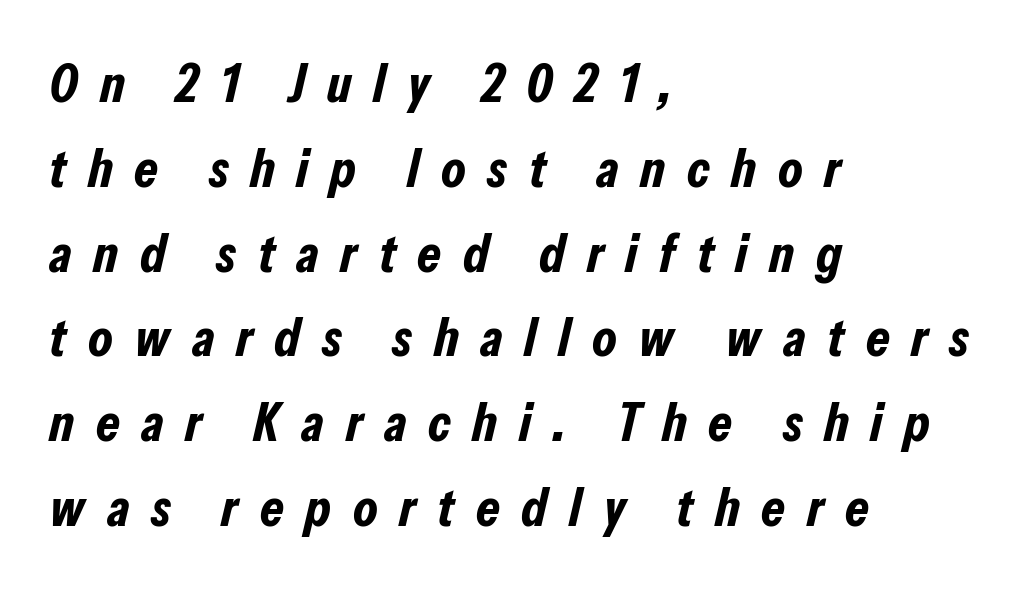
Italic: yes, the glyphs are oblique. The rendering inserts visible extra space after every character. The face used here has the dense, thick strokes of a bold. A typesetter would call this leading conventional body-copy spacing.
